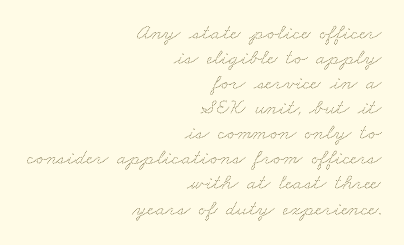
The image shows 22 px text type; set right-aligned, tight line spacing (1.14x), normal letter spacing, not underlined.
